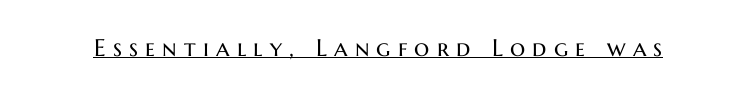
Q: Is the text bold? A: No.
Q: Is the text italic (slanted)? A: No, it is upright.
Q: Is the text underlined? A: Yes.
Q: Is the spacing between letters normal or unusually wide? A: Unusually wide.
